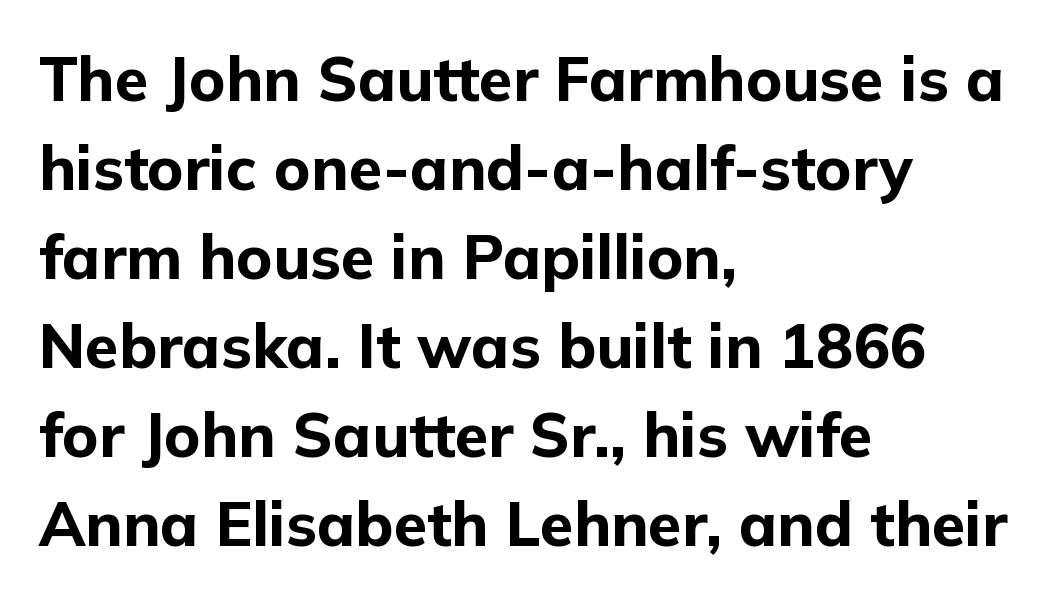
The typesetter chose a ragged-right arrangement here. Quick note: interline space is typical. Proportional: the letters do not fall into vertical columns. Underlining? Definitely not there.
